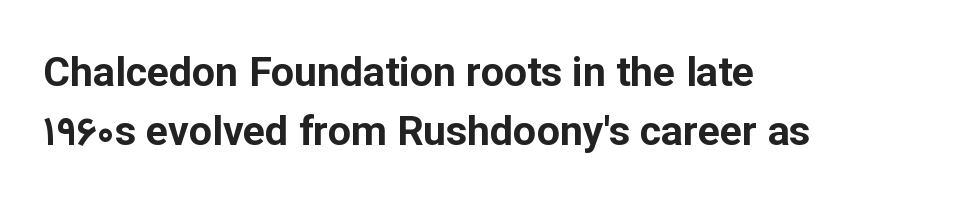
Q: Is the text bold? A: Yes.
Q: Is the text italic (slanted)? A: No, it is upright.
Q: Is the typeface a serif or a sans-serif typeface? A: Sans-serif.
Q: Is the text underlined? A: No.
Q: How is the paragraph aligned? A: Left-aligned.
Q: Is the spacing between letters normal or unusually wide? A: Normal.
Q: Is the spacing between lines tight, normal or loose? A: Normal.
Q: Width (condensed, normal, or wide)? A: Normal.
Q: Stroke contrast? A: Low.
Q: x-height? A: Medium.
Q: Monospaced? A: No.
